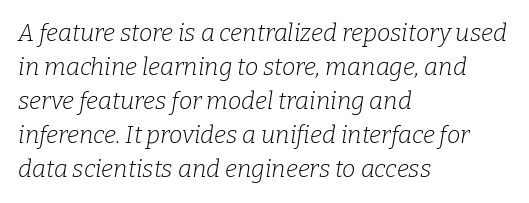
{"italic": "yes", "lean": "right", "slant_degrees": 9, "bold": "no", "underline": "no", "align": "left", "line_spacing": "normal", "line_spacing_ratio": 1.42, "letter_spacing": "normal", "letter_spacing_em": 0.0, "glyph_px": 24}
